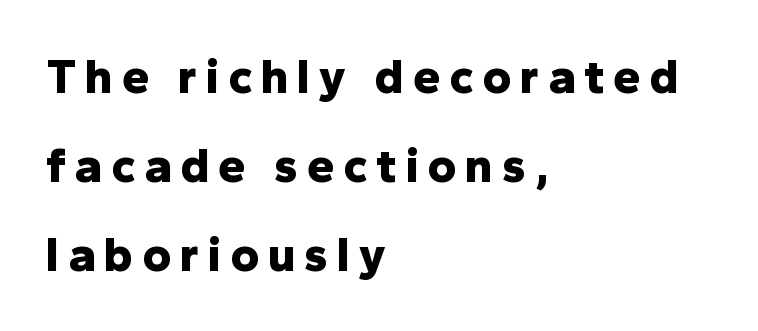
Q: Is the text bold? A: Yes.
Q: Is the text italic (slanted)? A: No, it is upright.
Q: Is the typeface a serif or a sans-serif typeface? A: Sans-serif.
Q: Is the text underlined? A: No.
Q: How is the paragraph aligned? A: Left-aligned.
Q: Width (condensed, normal, or wide)? A: Normal.
Q: Stroke contrast? A: Low.
Q: x-height? A: Medium.
Q: Monospaced? A: No.
